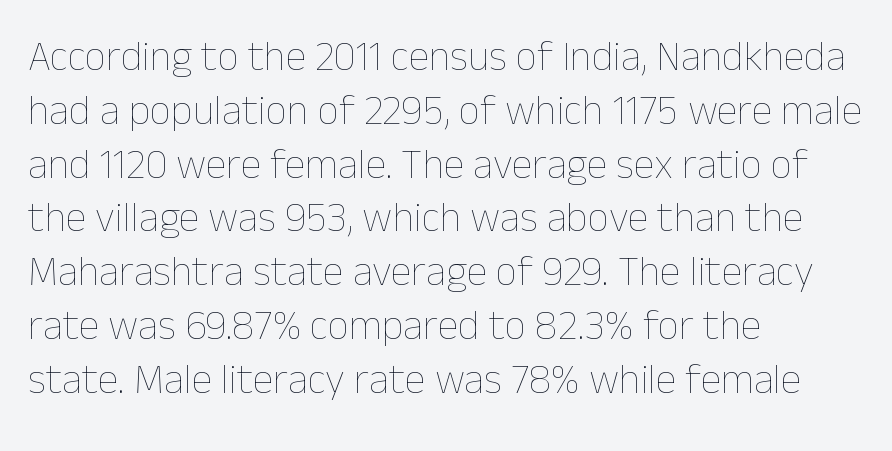
Q: Is the text bold? A: No.
Q: Is the text italic (slanted)? A: No, it is upright.
Q: Is the text underlined? A: No.
Q: How is the paragraph aligned? A: Left-aligned.
Q: Is the spacing between letters normal or unusually wide? A: Normal.
Q: Is the spacing between lines tight, normal or loose? A: Normal.
Q: Width (condensed, normal, or wide)? A: Normal.
Q: Stroke contrast? A: Low.
Q: x-height? A: Medium.
Q: Monospaced? A: No.
